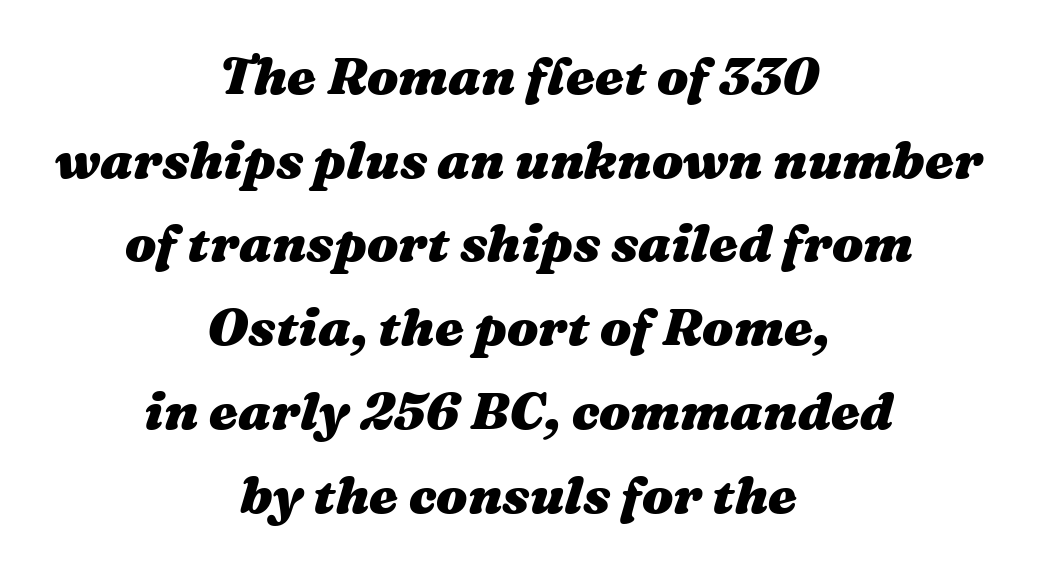
Italic: yes, the glyphs are oblique. Each line is balanced around a shared central axis. Is the type bold? Yes — the strokes are clearly thick and heavy. Horizontal bands of white between lines are of average thickness. The words here are not underlined. The face used here is proportionally spaced, like ordinary book or web type.
